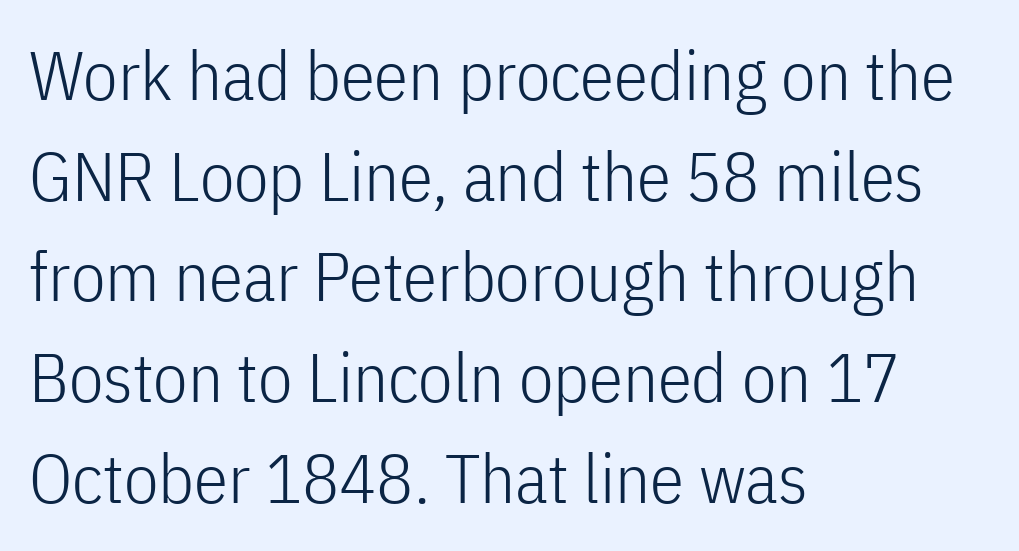
{"serif": "no", "italic": "no", "bold": "no", "weight": "light", "width": "condensed", "stroke_contrast": "low", "x_height": "medium", "monospaced": "no", "underline": "no", "align": "left", "line_spacing": "normal", "line_spacing_ratio": 1.46, "letter_spacing": "normal", "letter_spacing_em": 0.0, "glyph_px": 69}
